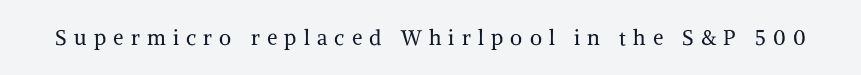
{"italic": "no", "bold": "no", "underline": "no", "letter_spacing": "wide", "letter_spacing_em": 0.34, "glyph_px": 21}
